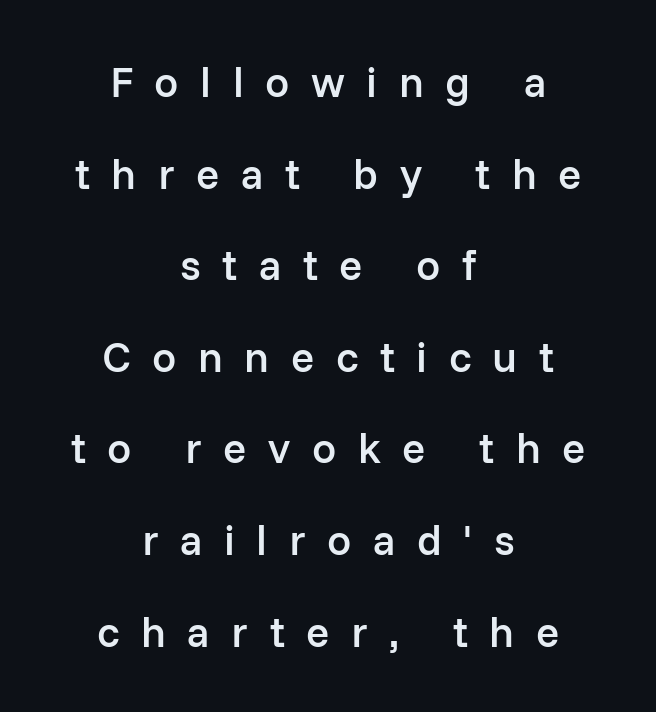
The image shows 43 px semibold sans-serif type, upright; set centered, loose line spacing (2.13x), unusually wide letter spacing (+0.5 em), not underlined; low stroke contrast and a medium x-height.
